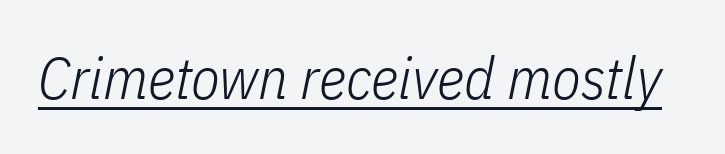
{"italic": "yes", "lean": "right", "slant_degrees": 11, "bold": "no", "weight": "light", "width": "condensed", "stroke_contrast": "low", "x_height": "medium", "monospaced": "no", "underline": "yes", "letter_spacing": "normal", "letter_spacing_em": 0.0, "glyph_px": 59}
